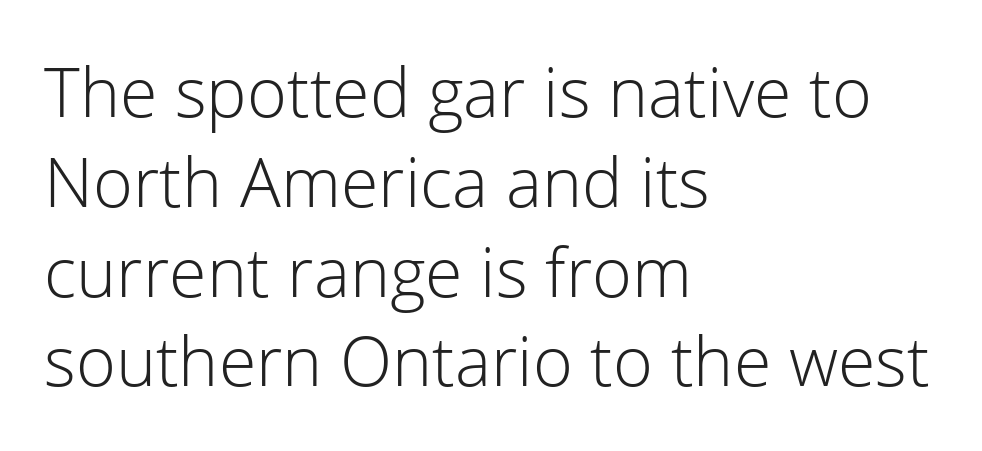
{"serif": "no", "italic": "no", "bold": "no", "weight": "light", "width": "normal", "stroke_contrast": "low", "x_height": "medium", "monospaced": "no", "underline": "no", "align": "left", "line_spacing": "normal", "line_spacing_ratio": 1.32, "letter_spacing": "normal", "letter_spacing_em": 0.0, "glyph_px": 68}
